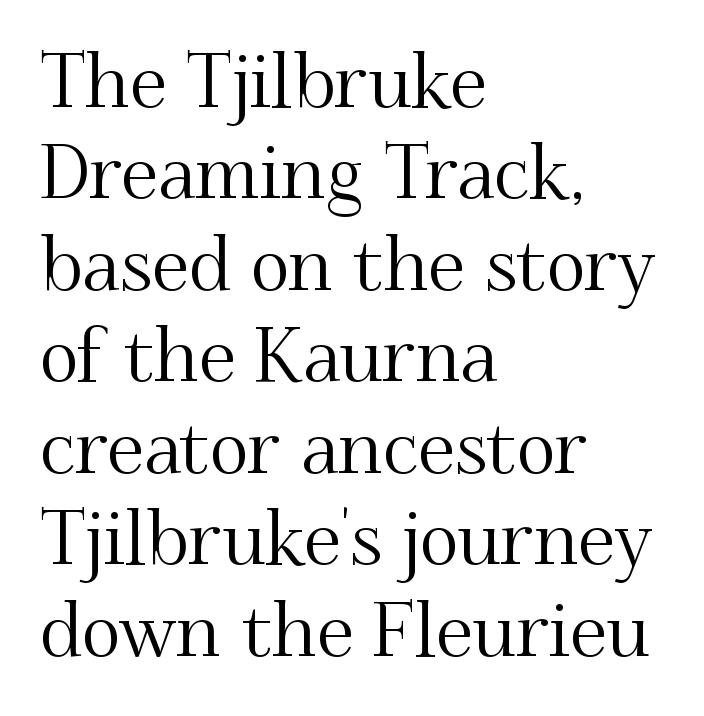
The image shows 75 px serif type, upright; set left-aligned, line spacing 1.22x, normal letter spacing, not underlined; medium stroke contrast and a small x-height.
